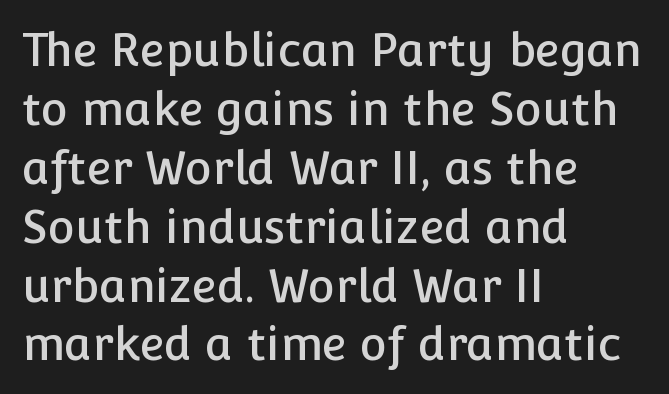
Q: Is the text italic (slanted)? A: No, it is upright.
Q: Is the typeface a serif or a sans-serif typeface? A: Sans-serif.
Q: Is the text underlined? A: No.
Q: How is the paragraph aligned? A: Left-aligned.
Q: Is the spacing between letters normal or unusually wide? A: Normal.
Q: Is the spacing between lines tight, normal or loose? A: Normal.
Q: Width (condensed, normal, or wide)? A: Normal.
Q: Stroke contrast? A: Low.
Q: x-height? A: Medium.
Q: Monospaced? A: No.
